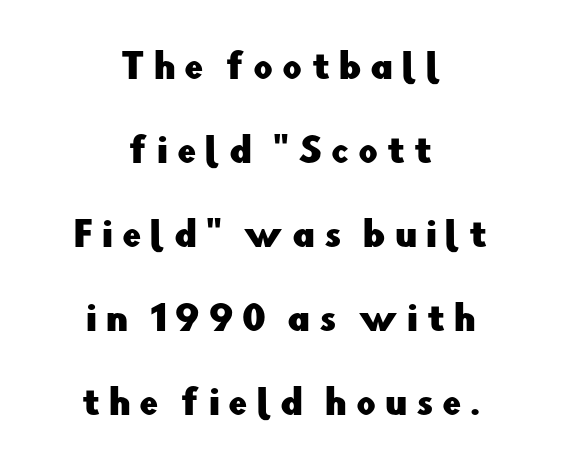
The image shows 34 px sans-serif type, upright; set centered, loose line spacing (2.47x), unusually wide letter spacing (+0.26 em), not underlined; low stroke contrast and a small x-height.
